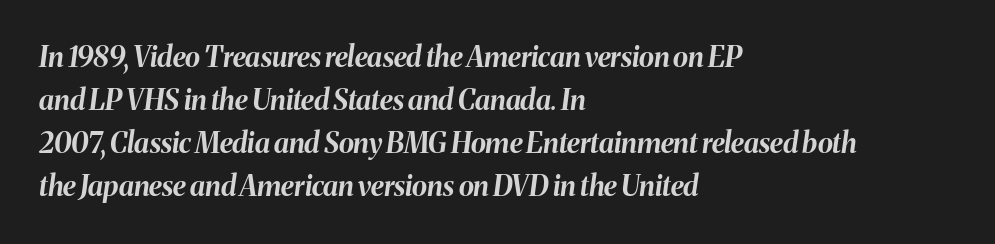
Glyph-to-glyph distance matches everyday printed text. Yep, that's italic — everything's leaning. The string is rendered with underlining switched off. How heavy is the stroke? Heavy — this is a bold. Looks like regular typesetting: each glyph gets only the width it needs. Does the copy run flush right? No — it runs flush left.
